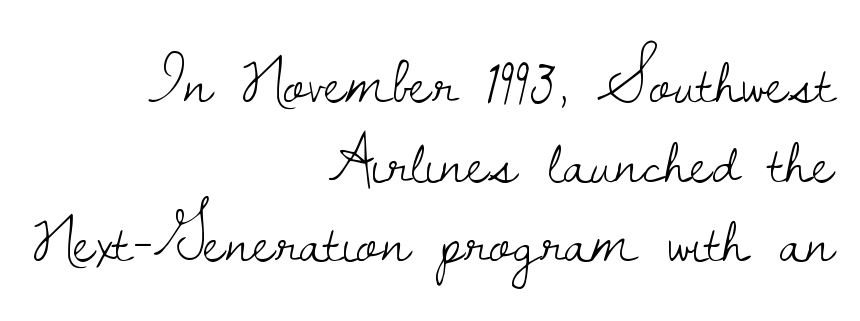
Q: Is the text bold? A: No.
Q: Is the text italic (slanted)? A: Yes.
Q: Is the typeface a serif or a sans-serif typeface? A: Serif.
Q: Is the text underlined? A: No.
Q: How is the paragraph aligned? A: Right-aligned.
Q: Is the spacing between letters normal or unusually wide? A: Normal.
Q: Width (condensed, normal, or wide)? A: Normal.
Q: Stroke contrast? A: Low.
Q: x-height? A: Small.
Q: Monospaced? A: No.
